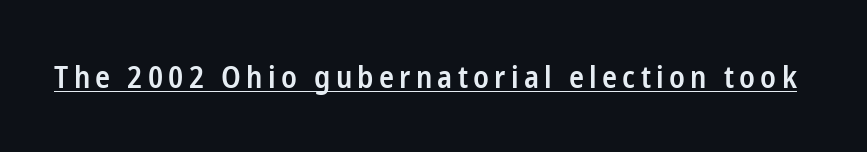
The image shows 31 px semibold, condensed sans-serif type, upright; set underlined; low stroke contrast and a medium x-height.
